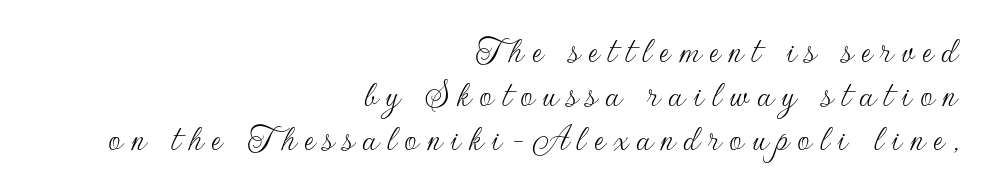
{"serif": "no", "bold": "no", "weight": "thin", "width": "normal", "stroke_contrast": "low", "x_height": "small", "monospaced": "no", "underline": "no", "align": "right", "line_spacing": "tight", "line_spacing_ratio": 1.1, "letter_spacing": "wide", "letter_spacing_em": 0.21, "glyph_px": 40}
